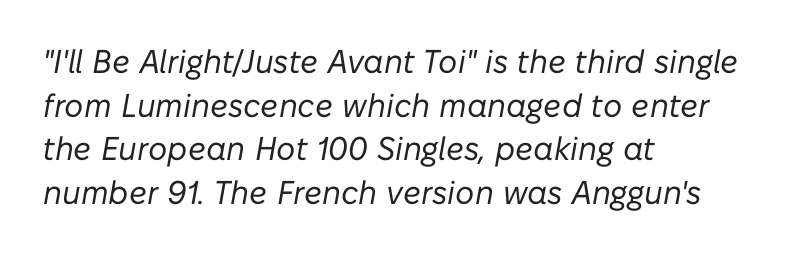
{"italic": "yes", "lean": "right", "slant_degrees": 10, "bold": "no", "weight": "regular", "width": "normal", "stroke_contrast": "low", "x_height": "medium", "monospaced": "no", "underline": "no", "align": "left", "line_spacing": "normal", "line_spacing_ratio": 1.32, "letter_spacing": "normal", "letter_spacing_em": 0.0, "glyph_px": 33}
